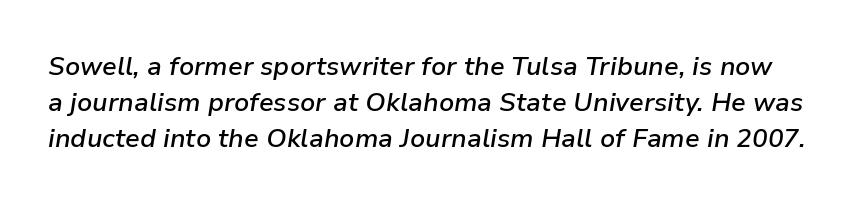
Tall strokes in this sample are angled rather than plumb. In terms of letterspacing, this is plain default setting. Descenders hang freely into open space. Normally led — the rows are evenly, conventionally spaced.
